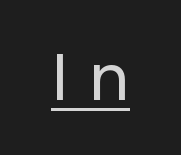
{"serif": "no", "italic": "no", "width": "normal", "stroke_contrast": "low", "x_height": "medium", "monospaced": "no", "underline": "yes", "letter_spacing": "wide", "letter_spacing_em": 0.36, "glyph_px": 58}
